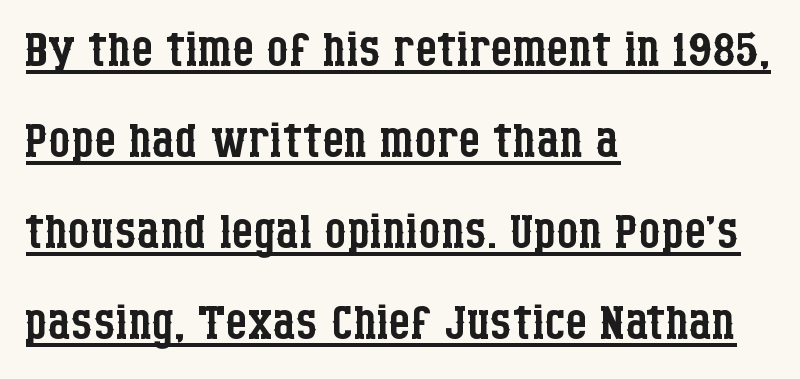
The image shows 69 px regular-weight, condensed serif type, upright; set left-aligned, normal line spacing (1.32x), normal letter spacing, underlined; low stroke contrast and a large x-height.
